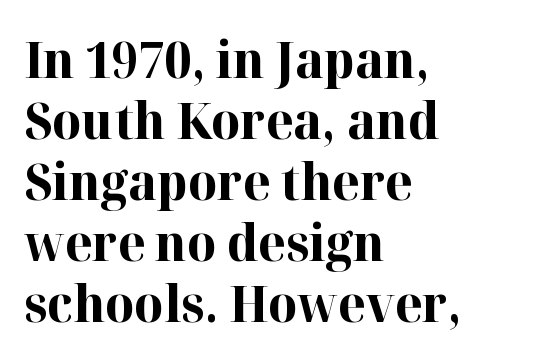
{"serif": "yes", "italic": "no", "bold": "yes", "weight": "bold", "width": "normal", "stroke_contrast": "high", "x_height": "medium", "monospaced": "no", "underline": "no", "align": "left", "line_spacing_ratio": 1.22, "letter_spacing": "normal", "letter_spacing_em": 0.0, "glyph_px": 50}
